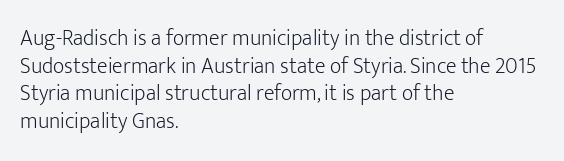
{"italic": "no", "bold": "no", "underline": "no", "align": "left", "line_spacing": "normal", "line_spacing_ratio": 1.26, "letter_spacing": "normal", "letter_spacing_em": 0.0, "glyph_px": 22}
